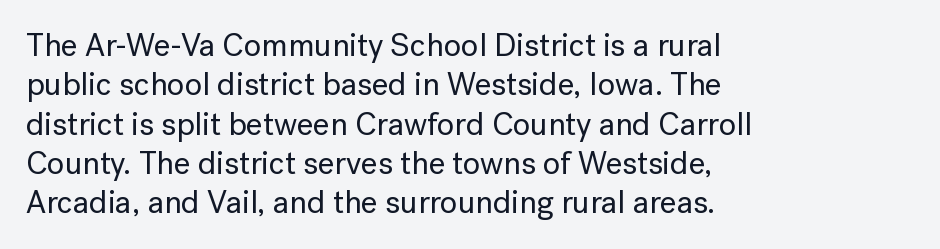
The image shows 32 px sans-serif type, upright; set left-aligned, line spacing 1.23x, normal letter spacing, not underlined; low stroke contrast and a medium x-height.
